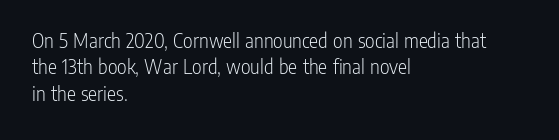
Q: Is the text bold? A: No.
Q: Is the text italic (slanted)? A: No, it is upright.
Q: Is the text underlined? A: No.
Q: How is the paragraph aligned? A: Left-aligned.
Q: Is the spacing between letters normal or unusually wide? A: Normal.
Q: Is the spacing between lines tight, normal or loose? A: Normal.
